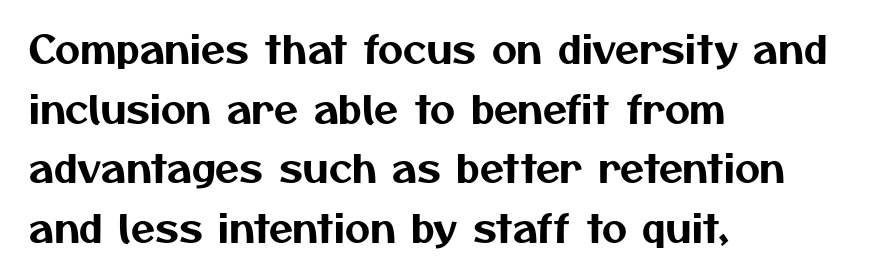
{"serif": "no", "width": "normal", "stroke_contrast": "medium", "x_height": "medium", "monospaced": "no", "underline": "no", "align": "left", "line_spacing": "normal", "line_spacing_ratio": 1.53, "letter_spacing": "normal", "letter_spacing_em": 0.0, "glyph_px": 39}
